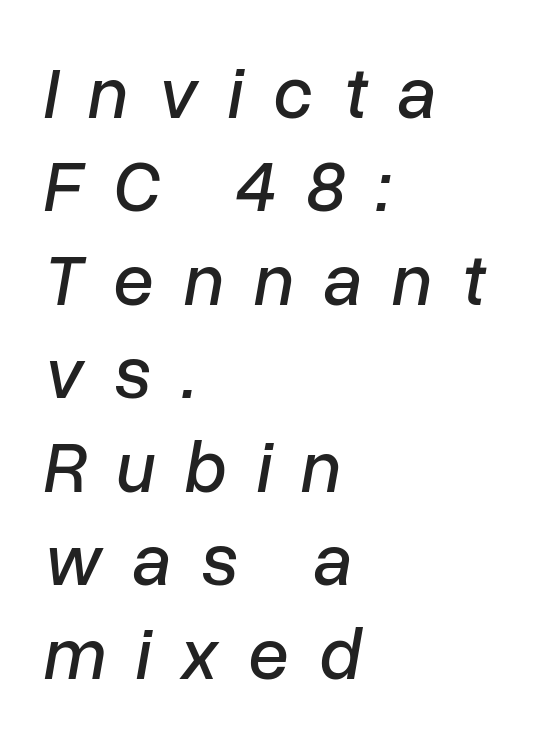
Q: Is the text italic (slanted)? A: Yes, it leans right by about 10 degrees.
Q: Is the text underlined? A: No.
Q: How is the paragraph aligned? A: Left-aligned.
Q: Is the spacing between letters normal or unusually wide? A: Unusually wide.
Q: Is the spacing between lines tight, normal or loose? A: Normal.
Q: Width (condensed, normal, or wide)? A: Normal.
Q: Stroke contrast? A: Low.
Q: x-height? A: Medium.
Q: Monospaced? A: No.
